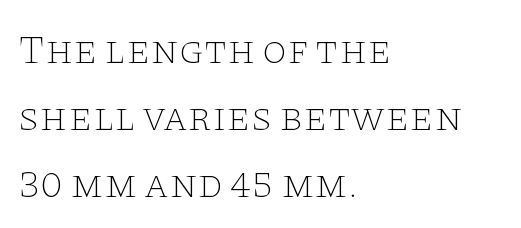
The image shows 40 px thin, wide serif type, upright; set left-aligned, normal line spacing (1.67x), normal letter spacing, not underlined; low stroke contrast and a large x-height.
